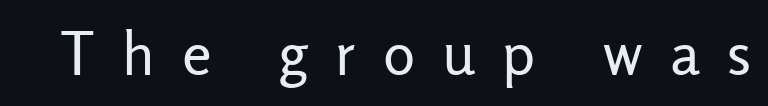
Q: Is the text bold? A: No.
Q: Is the text italic (slanted)? A: No, it is upright.
Q: Is the typeface a serif or a sans-serif typeface? A: Sans-serif.
Q: Is the text underlined? A: No.
Q: Is the spacing between letters normal or unusually wide? A: Unusually wide.
Q: Width (condensed, normal, or wide)? A: Normal.
Q: Stroke contrast? A: Low.
Q: x-height? A: Medium.
Q: Monospaced? A: No.
